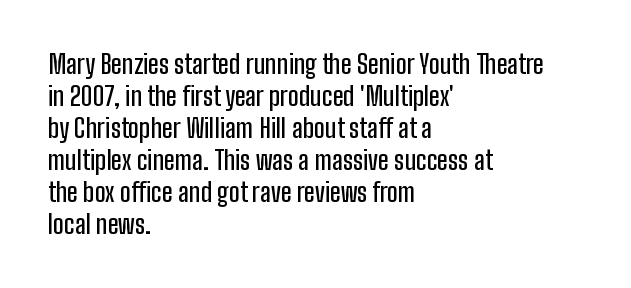
{"italic": "no", "underline": "no", "align": "left", "line_spacing_ratio": 1.23, "letter_spacing": "normal", "letter_spacing_em": 0.0, "glyph_px": 26}
